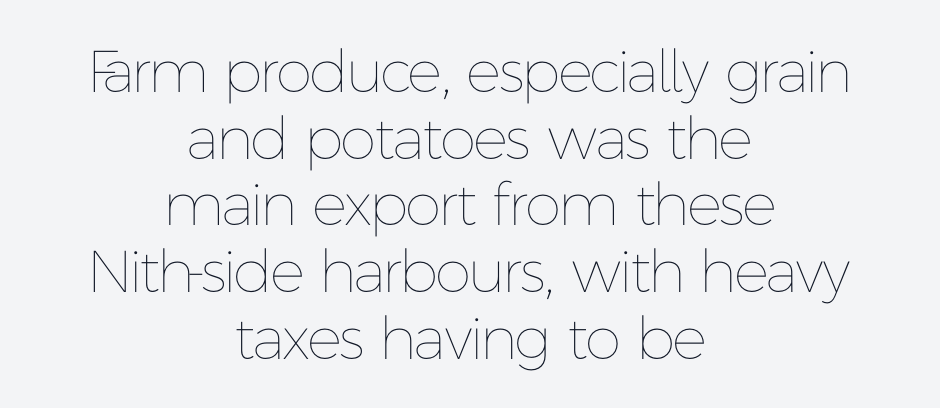
Q: Is the text bold? A: No.
Q: Is the text italic (slanted)? A: No, it is upright.
Q: Is the text underlined? A: No.
Q: How is the paragraph aligned? A: Centered.
Q: Is the spacing between letters normal or unusually wide? A: Normal.
Q: Is the spacing between lines tight, normal or loose? A: Tight.
Q: Width (condensed, normal, or wide)? A: Normal.
Q: Stroke contrast? A: Low.
Q: x-height? A: Medium.
Q: Monospaced? A: No.
